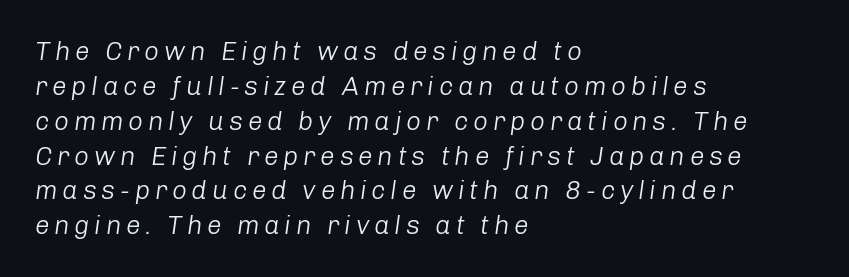
Q: Is the text bold? A: No.
Q: Is the text italic (slanted)? A: Yes, it leans right by about 8 degrees.
Q: Is the text underlined? A: No.
Q: How is the paragraph aligned? A: Left-aligned.
Q: Is the spacing between lines tight, normal or loose? A: Normal.
